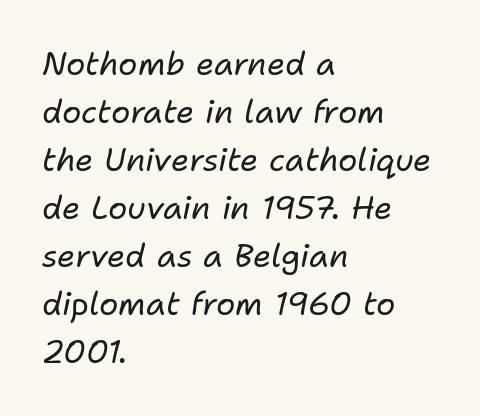
{"italic": "yes", "lean": "right", "slant_degrees": 11, "bold": "no", "weight": "regular", "width": "normal", "stroke_contrast": "low", "x_height": "medium", "monospaced": "no", "underline": "no", "align": "left", "line_spacing": "normal", "line_spacing_ratio": 1.5, "letter_spacing": "normal", "letter_spacing_em": 0.0, "glyph_px": 32}
